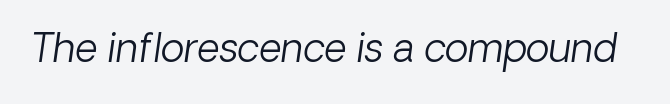
Q: Is the text bold? A: No.
Q: Is the typeface a serif or a sans-serif typeface? A: Sans-serif.
Q: Is the text underlined? A: No.
Q: Is the spacing between letters normal or unusually wide? A: Normal.
Q: Width (condensed, normal, or wide)? A: Normal.
Q: Stroke contrast? A: Low.
Q: x-height? A: Medium.
Q: Monospaced? A: No.
